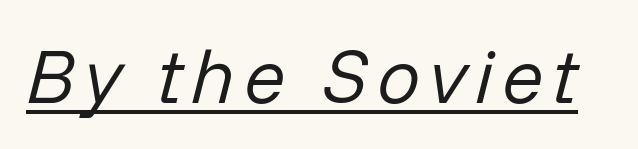
Q: Is the text bold? A: No.
Q: Is the text italic (slanted)? A: Yes, it leans right by about 14 degrees.
Q: Is the text underlined? A: Yes.
Q: Width (condensed, normal, or wide)? A: Normal.
Q: Stroke contrast? A: Low.
Q: x-height? A: Medium.
Q: Monospaced? A: No.
